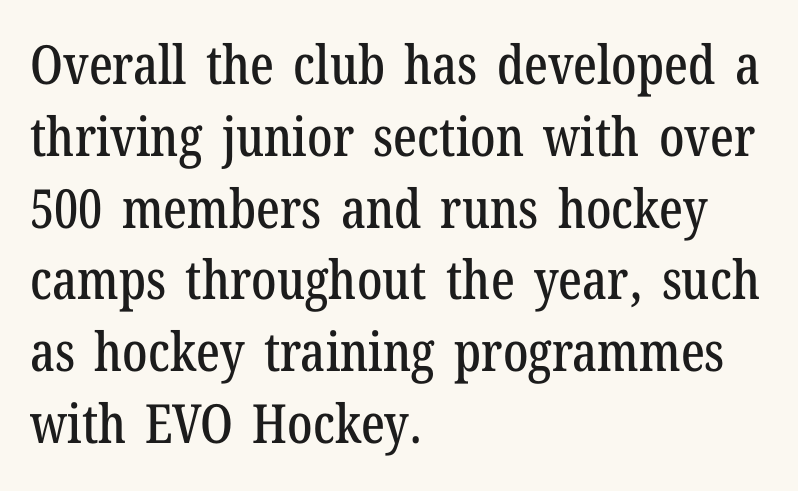
The image shows 54 px condensed serif type, upright; set left-aligned, normal line spacing (1.33x), normal letter spacing, not underlined; low stroke contrast and a medium x-height.
